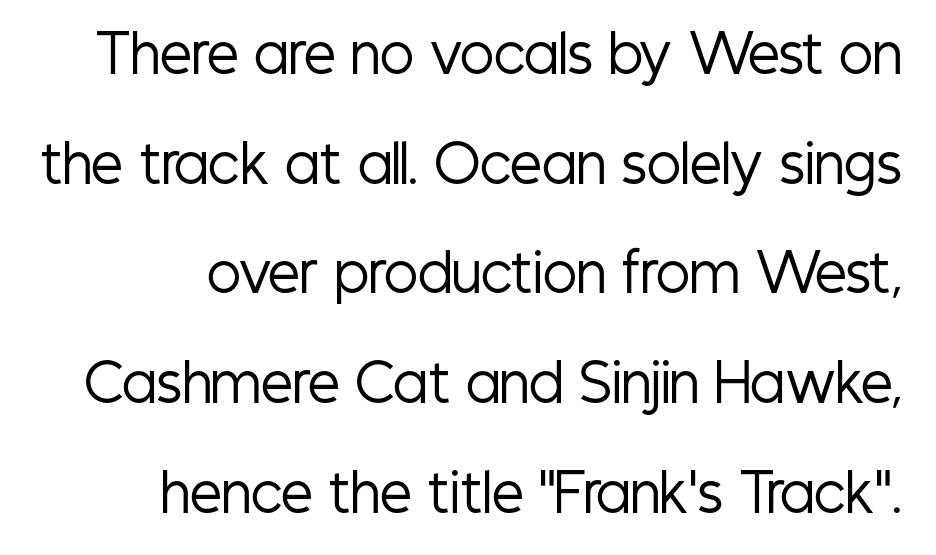
The image shows 51 px regular-weight, condensed sans-serif type, upright; set right-aligned, loose line spacing (2.15x), normal letter spacing, not underlined; low stroke contrast and a medium x-height.
